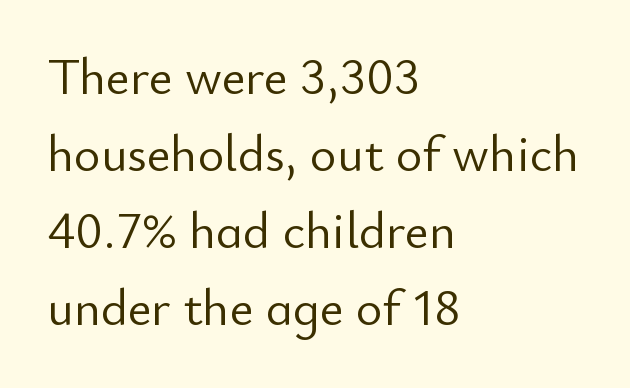
The image shows 51 px light sans-serif type, upright; set left-aligned, normal line spacing (1.51x), normal letter spacing, not underlined; low stroke contrast and a small x-height.
